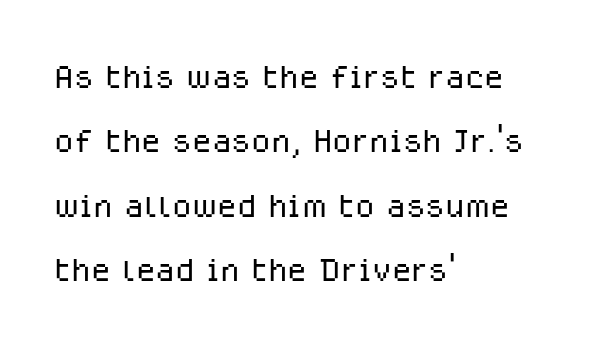
{"serif": "no", "italic": "no", "bold": "no", "weight": "light", "width": "normal", "stroke_contrast": "low", "x_height": "medium", "monospaced": "no", "underline": "no", "align": "left", "line_spacing": "normal", "line_spacing_ratio": 1.43, "letter_spacing": "normal", "letter_spacing_em": 0.0, "glyph_px": 45}
